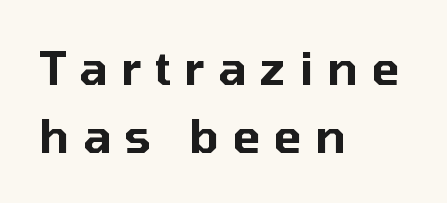
The image shows 46 px sans-serif type, upright; set left-aligned, normal line spacing (1.48x), unusually wide letter spacing (+0.29 em), not underlined; low stroke contrast and a medium x-height.
